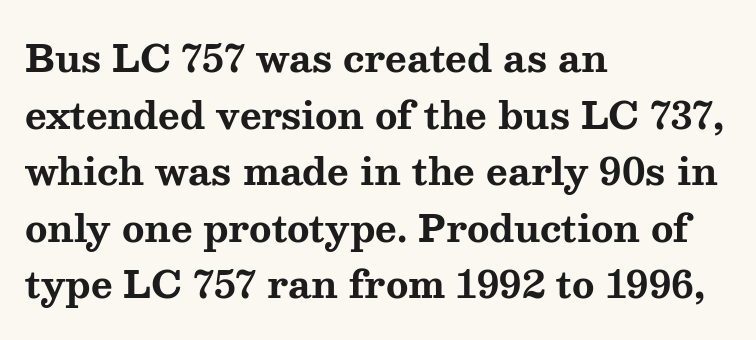
Note the varied advance widths — an 'i' is clearly narrower than an 'm'. Reading down the column, the eye jumps a familiar distance to each next line. I'd call this a serif setting — the letters wear small feet. When letters stand straight like this, we call the style roman or upright. The lines are quadded left. Each word holds together tightly as a unit, with standard inter-letter gaps.
